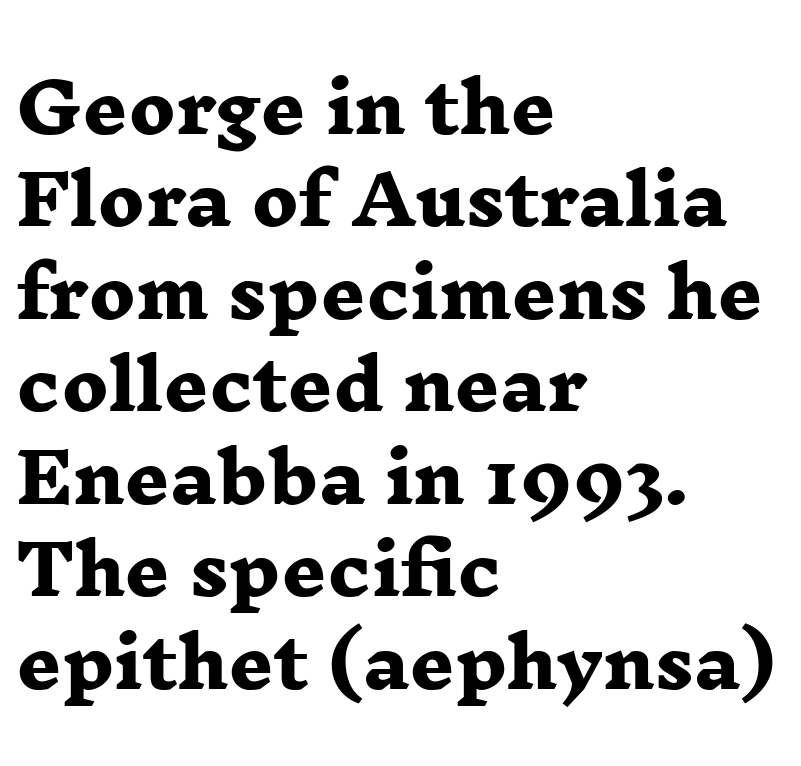
Whoever set this chose a conventional vertical rhythm. Tracking value appears to be zero — textbook default spacing. Each row of text sits above clean, open space. Note: serifs present on the glyphs. Left-aligned paragraph, ragged on the right.
